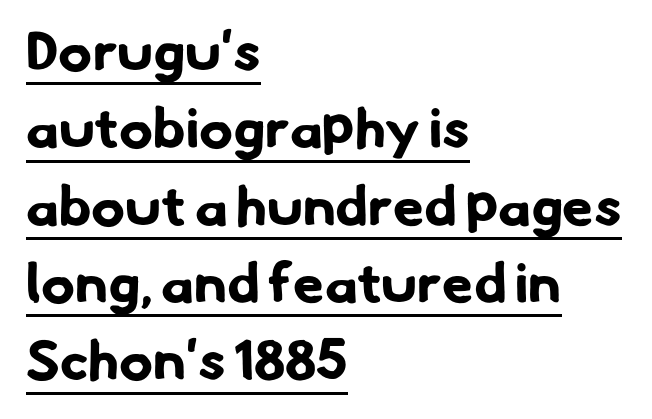
Leftover space on each line is placed entirely after the last word. Weight: bold. These characters rest on top of a visible drawn line. Students, note that the glyphs here touch the page at normal intervals. In terms of leading, this rendering sits right in the middle.
